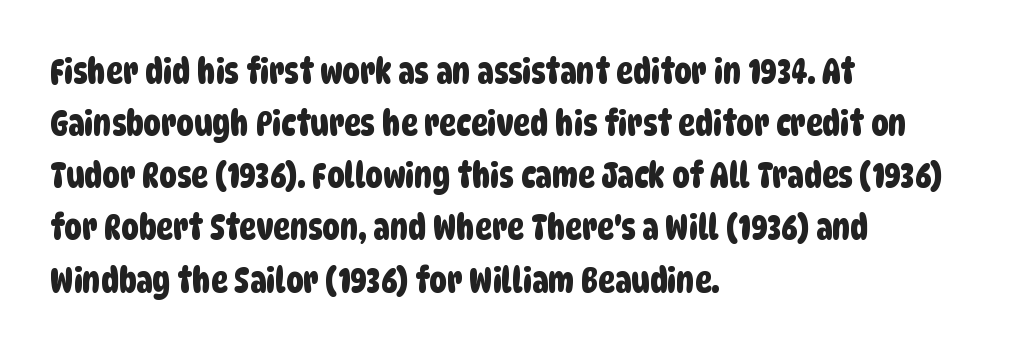
Looks like regular typesetting: each glyph gets only the width it needs. Regarding serifs, this sample does without them. A student would call this left alignment; a typographer would say flush left, rag right. Underlining? Definitely not there.
